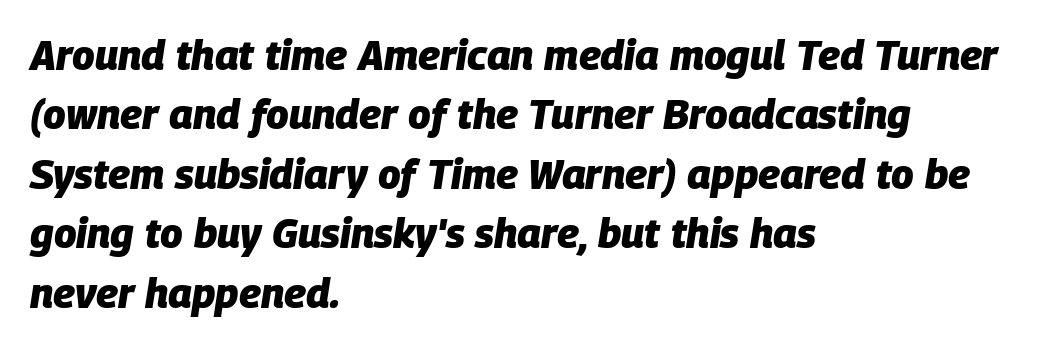
The image shows 41 px heavy type, italic (leaning right); set left-aligned, normal line spacing (1.45x), normal letter spacing, not underlined; low stroke contrast and a large x-height.
